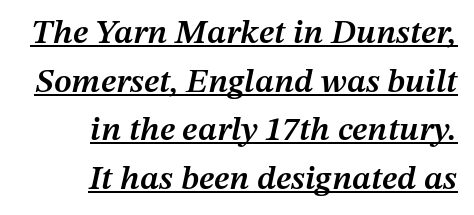
Q: Is the text bold? A: Semi-bold.
Q: Is the text italic (slanted)? A: Yes, it leans right by about 12 degrees.
Q: Is the text underlined? A: Yes.
Q: How is the paragraph aligned? A: Right-aligned.
Q: Is the spacing between letters normal or unusually wide? A: Normal.
Q: Is the spacing between lines tight, normal or loose? A: Normal.
Q: Width (condensed, normal, or wide)? A: Normal.
Q: Stroke contrast? A: Medium.
Q: x-height? A: Medium.
Q: Monospaced? A: No.
